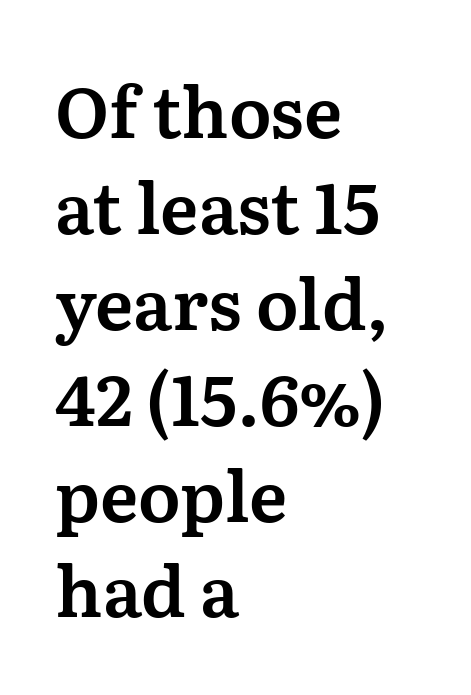
The image shows 70 px serif type, upright; set left-aligned, normal line spacing (1.37x), normal letter spacing, not underlined; medium stroke contrast and a medium x-height.
